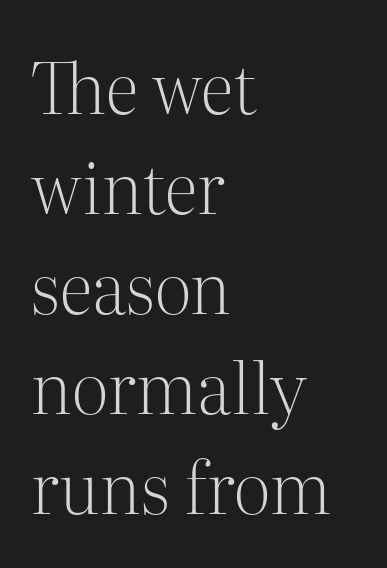
The image shows 70 px light serif type, upright; set left-aligned, normal line spacing (1.43x), normal letter spacing, not underlined; medium stroke contrast and a medium x-height.
